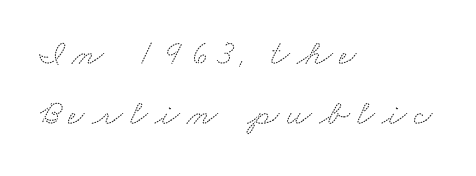
{"serif": "yes", "width": "wide", "stroke_contrast": "medium", "x_height": "small", "monospaced": "no", "underline": "no", "align": "left", "line_spacing": "normal", "line_spacing_ratio": 1.68, "letter_spacing": "wide", "letter_spacing_em": 0.2, "glyph_px": 36}
